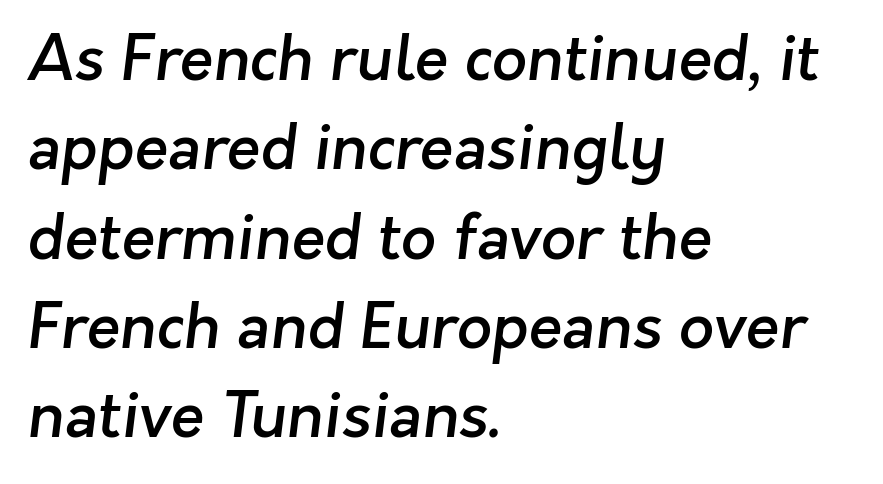
Q: Is the text bold? A: Semi-bold.
Q: Is the typeface a serif or a sans-serif typeface? A: Sans-serif.
Q: Is the text underlined? A: No.
Q: How is the paragraph aligned? A: Left-aligned.
Q: Is the spacing between letters normal or unusually wide? A: Normal.
Q: Is the spacing between lines tight, normal or loose? A: Normal.
Q: Width (condensed, normal, or wide)? A: Normal.
Q: Stroke contrast? A: Low.
Q: x-height? A: Medium.
Q: Monospaced? A: No.
